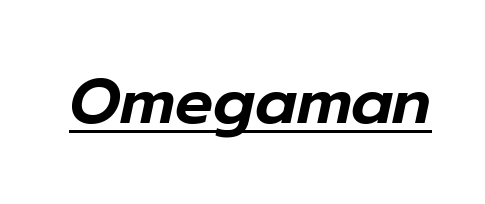
The image shows 63 px text type, italic (leaning right); set normal letter spacing, underlined; low stroke contrast and a medium x-height.
